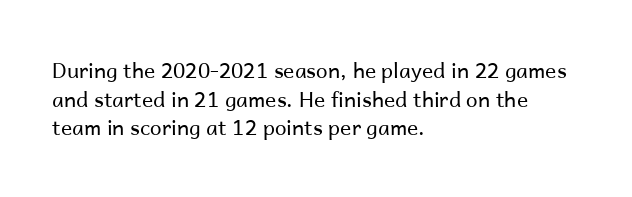
Q: Is the text bold? A: No.
Q: Is the text italic (slanted)? A: No, it is upright.
Q: Is the text underlined? A: No.
Q: How is the paragraph aligned? A: Left-aligned.
Q: Is the spacing between letters normal or unusually wide? A: Normal.
Q: Is the spacing between lines tight, normal or loose? A: Normal.
